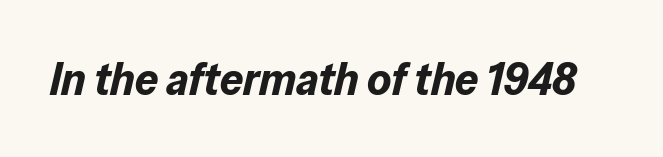
Q: Is the text bold? A: Yes.
Q: Is the text italic (slanted)? A: Yes, it leans right by about 13 degrees.
Q: Is the text underlined? A: No.
Q: Is the spacing between letters normal or unusually wide? A: Normal.
Q: Width (condensed, normal, or wide)? A: Normal.
Q: Stroke contrast? A: Low.
Q: x-height? A: Medium.
Q: Monospaced? A: No.
